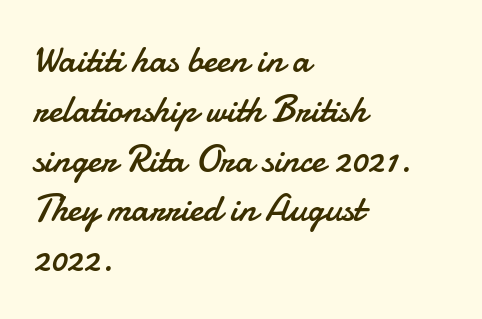
Q: Is the text bold? A: No.
Q: Is the text italic (slanted)? A: Yes.
Q: Is the typeface a serif or a sans-serif typeface? A: Sans-serif.
Q: Is the text underlined? A: No.
Q: How is the paragraph aligned? A: Left-aligned.
Q: Is the spacing between letters normal or unusually wide? A: Normal.
Q: Is the spacing between lines tight, normal or loose? A: Normal.
Q: Width (condensed, normal, or wide)? A: Normal.
Q: Stroke contrast? A: Low.
Q: x-height? A: Small.
Q: Monospaced? A: No.
